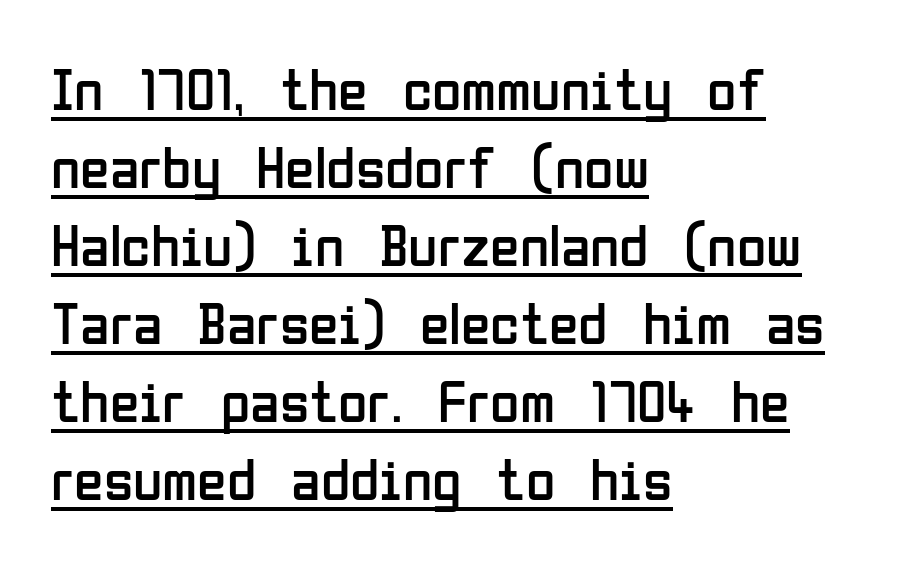
{"serif": "no", "italic": "no", "bold": "no", "weight": "regular", "width": "condensed", "stroke_contrast": "low", "x_height": "medium", "monospaced": "no", "underline": "yes", "align": "left", "line_spacing": "normal", "line_spacing_ratio": 1.3, "letter_spacing": "normal", "letter_spacing_em": 0.0, "glyph_px": 60}
